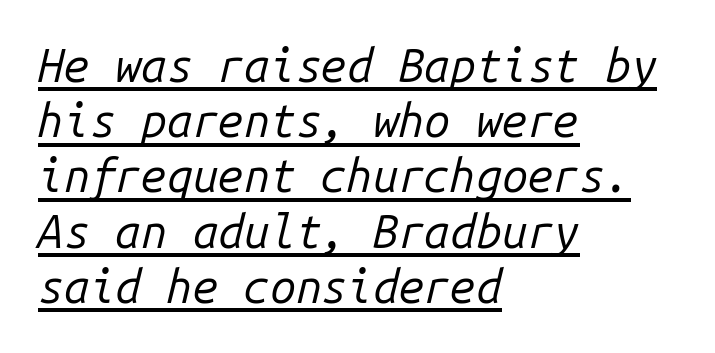
Yep, that's italic — everything's leaning. Heaviness? Minimal to ordinary, like unemphasized prose. Line starts are locked; line ends wander. A typographer would call this underscored text. Caption: standard tracking, unaltered.
